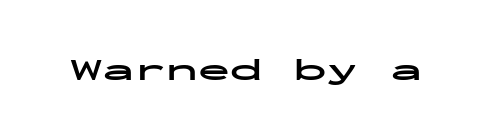
The image shows 32 px bold, wide sans-serif type, upright, monospaced; set normal letter spacing, not underlined; low stroke contrast and a medium x-height.
